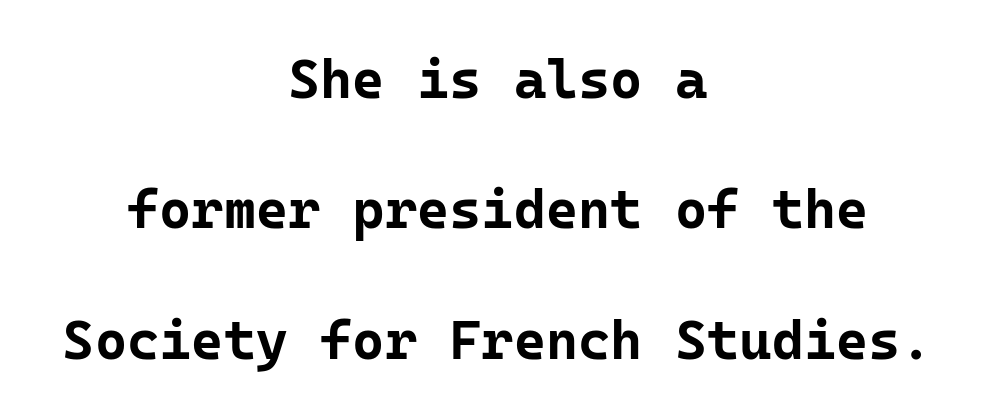
The image shows 55 px bold sans-serif type, upright, monospaced; set centered, loose line spacing (2.37x), normal letter spacing, not underlined; low stroke contrast and a medium x-height.
